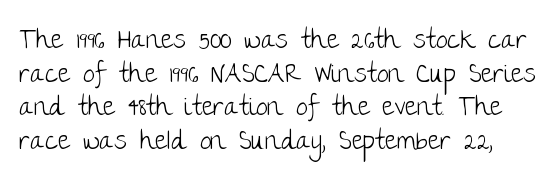
Q: Is the text bold? A: No.
Q: Is the text italic (slanted)? A: No, it is upright.
Q: Is the text underlined? A: No.
Q: Is the spacing between letters normal or unusually wide? A: Normal.
Q: Is the spacing between lines tight, normal or loose? A: Normal.
